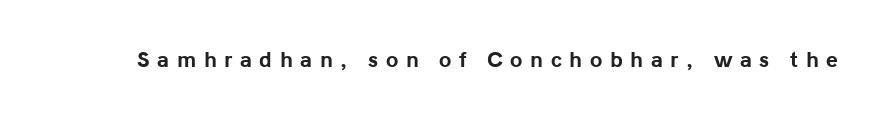
{"italic": "no", "bold": "yes", "underline": "no", "letter_spacing": "wide", "letter_spacing_em": 0.38, "glyph_px": 20}
